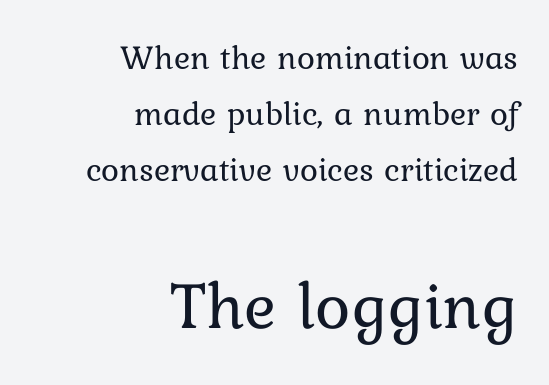
The image shows 67 px regular-weight type, upright; set right-aligned, normal line spacing (1.65x), normal letter spacing, not underlined; the second (bottom) block is 1.97x larger; low stroke contrast and a medium x-height.
